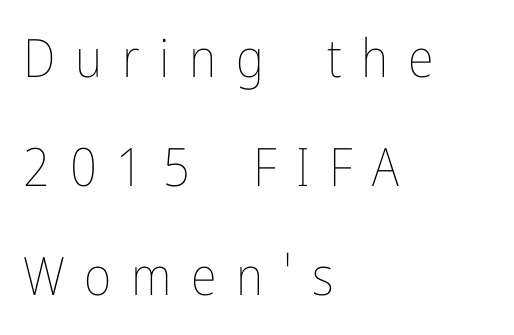
Q: Is the text bold? A: No.
Q: Is the text italic (slanted)? A: No, it is upright.
Q: Is the text underlined? A: No.
Q: How is the paragraph aligned? A: Left-aligned.
Q: Is the spacing between letters normal or unusually wide? A: Unusually wide.
Q: Is the spacing between lines tight, normal or loose? A: Loose.
Q: Width (condensed, normal, or wide)? A: Condensed.
Q: Stroke contrast? A: Low.
Q: x-height? A: Medium.
Q: Monospaced? A: No.
